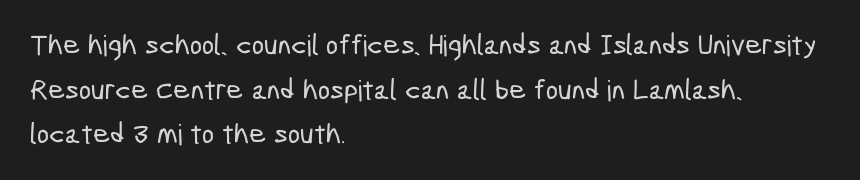
{"serif": "no", "width": "condensed", "stroke_contrast": "low", "x_height": "medium", "monospaced": "no", "underline": "no", "align": "left", "line_spacing": "normal", "line_spacing_ratio": 1.54, "letter_spacing": "normal", "letter_spacing_em": 0.0, "glyph_px": 29}
